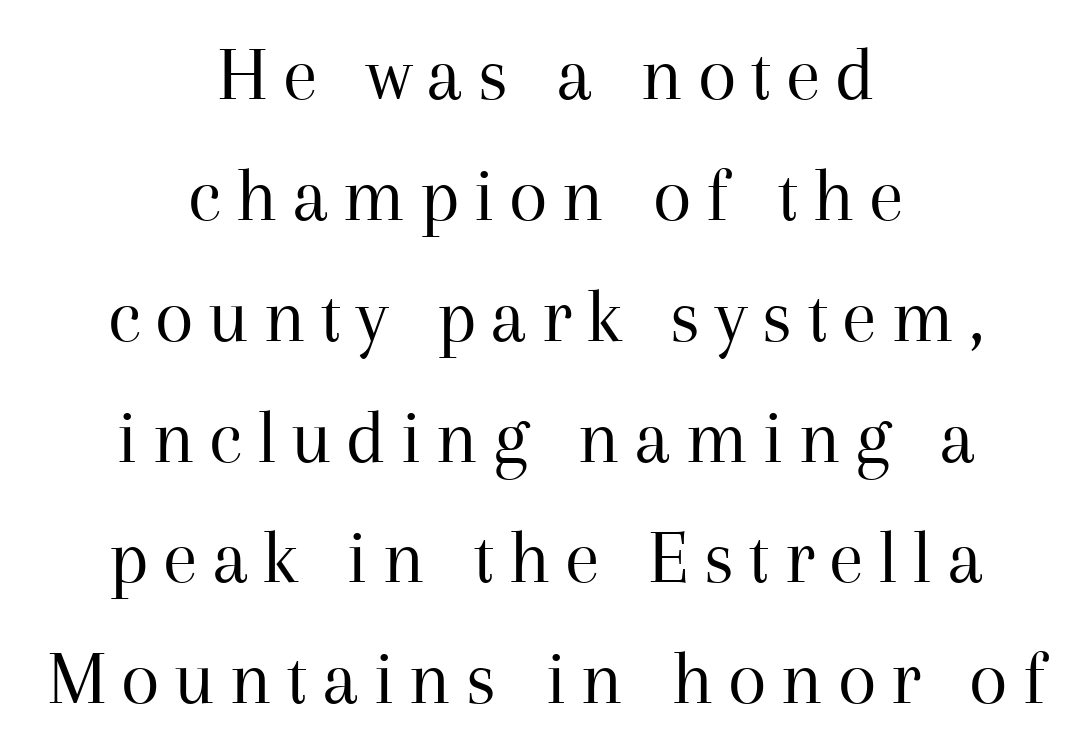
No heavy texture on the line: the type isn't bold. A serif font was chosen for this passage. These lines sit exactly where default settings would place them. Does the copy run flush right? No — it is centered line by line. Is this a fixed-width face? No — the glyphs have proportional, varying widths.
